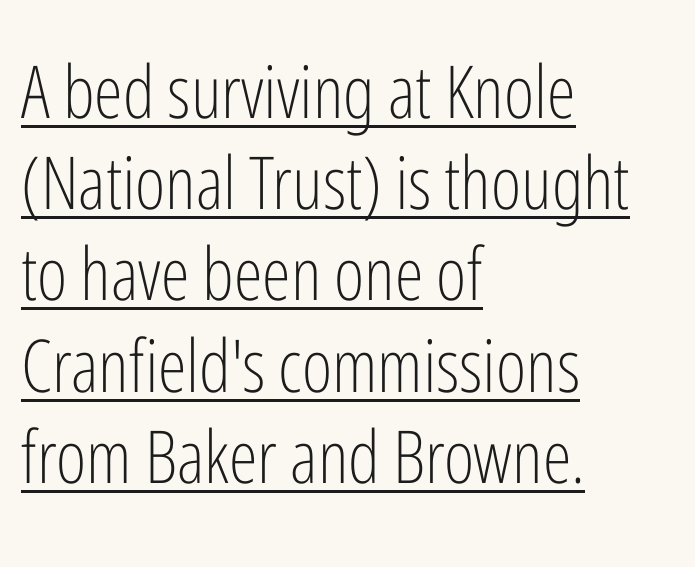
{"serif": "no", "italic": "no", "bold": "no", "weight": "light", "width": "condensed", "stroke_contrast": "low", "x_height": "medium", "monospaced": "no", "underline": "yes", "align": "left", "line_spacing": "normal", "line_spacing_ratio": 1.25, "letter_spacing": "normal", "letter_spacing_em": 0.0, "glyph_px": 73}
